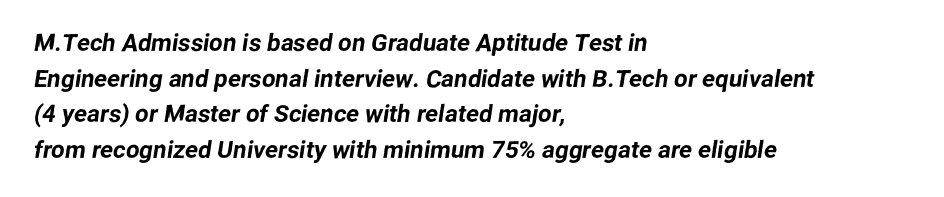
The image shows 24 px text type; set left-aligned, normal line spacing (1.48x), normal letter spacing, not underlined.
